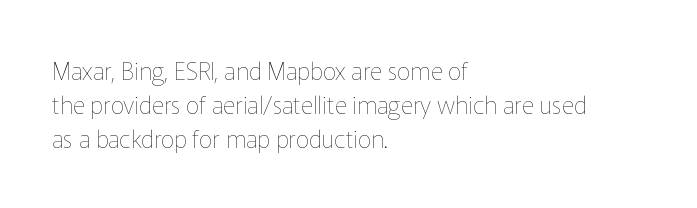
Just letters on the line, the space beneath them empty. The lines sit at an ordinary, default distance from one another. Reading down the block, your eye returns to a fixed left position each line. Think standard paragraph weight, or any step lighter than that.
